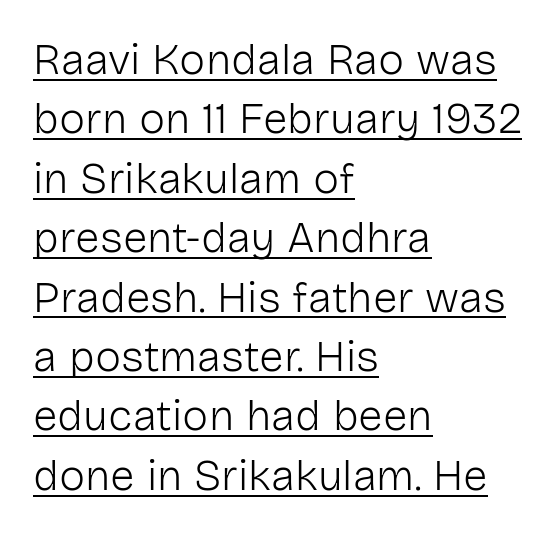
{"serif": "no", "italic": "no", "bold": "no", "weight": "light", "width": "normal", "stroke_contrast": "low", "x_height": "medium", "monospaced": "no", "underline": "yes", "align": "left", "line_spacing": "normal", "line_spacing_ratio": 1.35, "letter_spacing": "normal", "letter_spacing_em": 0.0, "glyph_px": 44}
